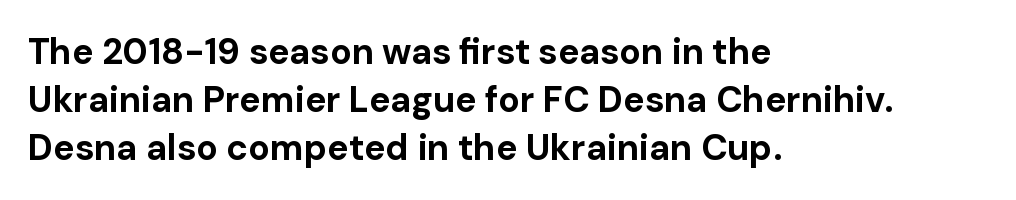
The image shows 36 px bold sans-serif type, upright; set left-aligned, normal line spacing (1.33x), normal letter spacing, not underlined; low stroke contrast and a medium x-height.
